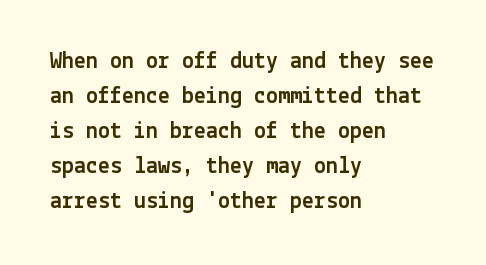
Q: Is the text italic (slanted)? A: No, it is upright.
Q: Is the text underlined? A: No.
Q: How is the paragraph aligned? A: Left-aligned.
Q: Is the spacing between letters normal or unusually wide? A: Normal.
Q: Is the spacing between lines tight, normal or loose? A: Normal.
